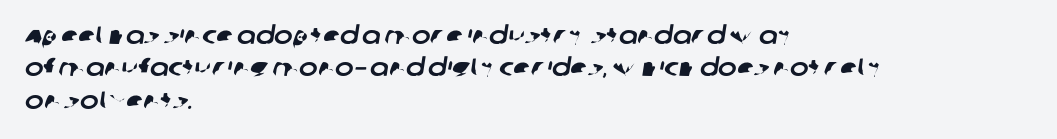
The image shows 25 px text type; set left-aligned, normal line spacing (1.3x), normal letter spacing, not underlined.
